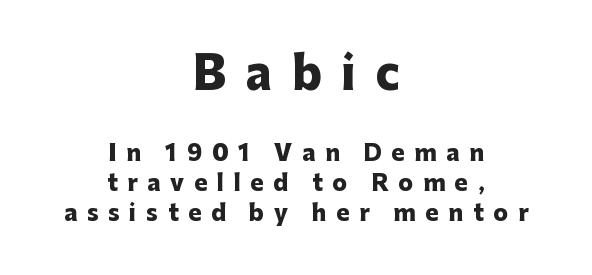
The passage shown is typed in a proportional face where columns would drift. Short note: letters widely spaced. Underlining? Definitely not there. The leading is moderate, giving the passage an even texture.
